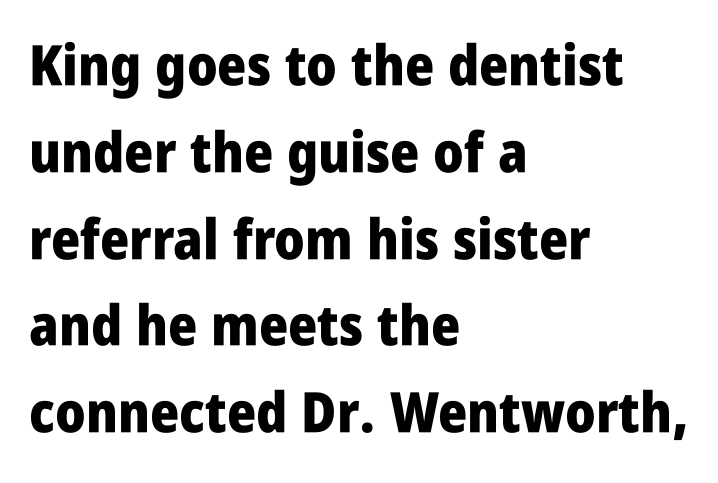
The image shows 56 px heavy, condensed sans-serif type, upright; set left-aligned, normal line spacing (1.55x), normal letter spacing, not underlined; low stroke contrast and a large x-height.
